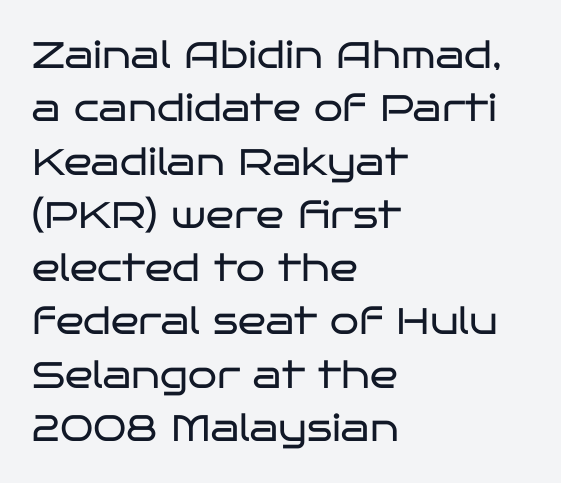
The image shows 37 px regular-weight, wide sans-serif type, upright; set left-aligned, normal line spacing (1.44x), normal letter spacing, not underlined; low stroke contrast and a large x-height.
